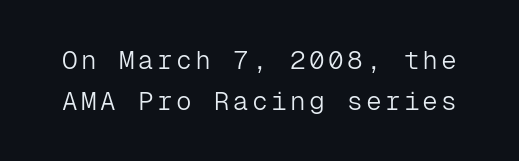
Q: Is the text bold? A: No.
Q: Is the text italic (slanted)? A: No, it is upright.
Q: Is the text underlined? A: No.
Q: Is the spacing between lines tight, normal or loose? A: Normal.
